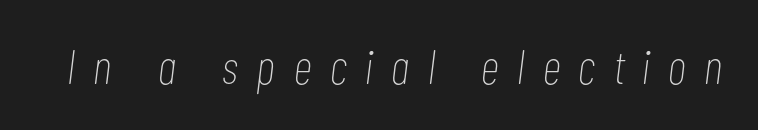
Underlining? Definitely not there. A typesetter would call this proportional, since set widths differ per character. The tracking reads as deliberately expanded to a designer's eye. There's an unmistakable incline to the writing here.
